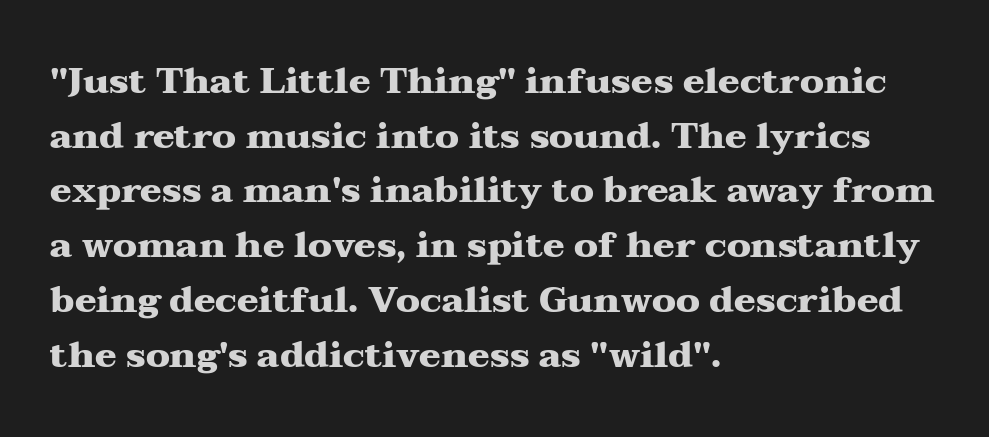
The image shows 36 px heavy, wide serif type, upright; set left-aligned, normal line spacing (1.52x), normal letter spacing, not underlined; medium stroke contrast and a medium x-height.
